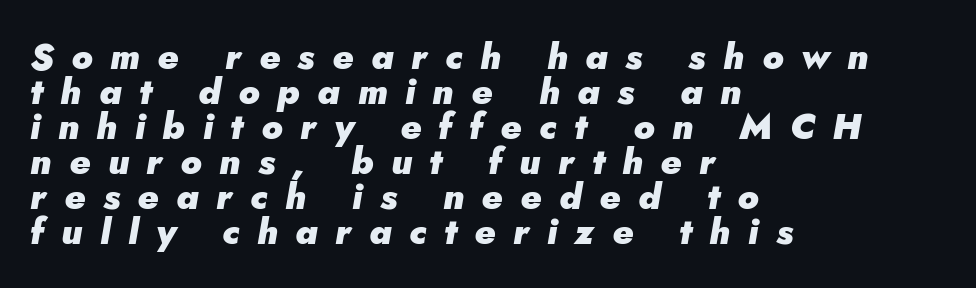
It's the slanting kind of type. Caption: expanded tracking, letters set apart. Visually the block forms a straight wall on the left and a jagged coastline on the right. A typesetter would call this proportional, since set widths differ per character.
